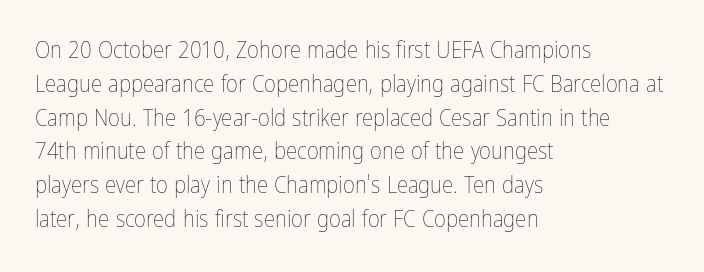
Q: Is the text bold? A: No.
Q: Is the text italic (slanted)? A: No, it is upright.
Q: Is the text underlined? A: No.
Q: How is the paragraph aligned? A: Left-aligned.
Q: Is the spacing between letters normal or unusually wide? A: Normal.
Q: Is the spacing between lines tight, normal or loose? A: Normal.
